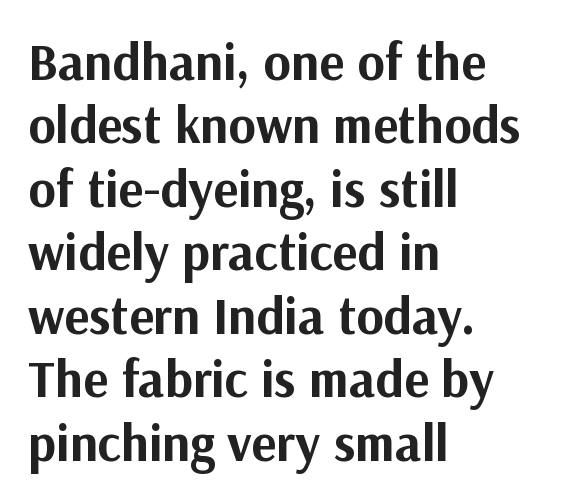
{"serif": "no", "italic": "no", "bold": "yes", "weight": "bold", "width": "normal", "stroke_contrast": "medium", "x_height": "medium", "monospaced": "no", "underline": "no", "align": "left", "line_spacing_ratio": 1.22, "letter_spacing": "normal", "letter_spacing_em": 0.0, "glyph_px": 52}
